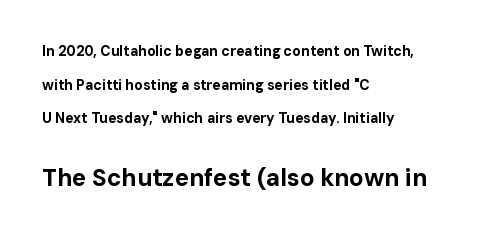
The space between consecutive lines is lavish. Character size in the trailing block exceeds that of the leading block. This is heavy type, rendered in bold. The passage shown has conventional tracking throughout.
